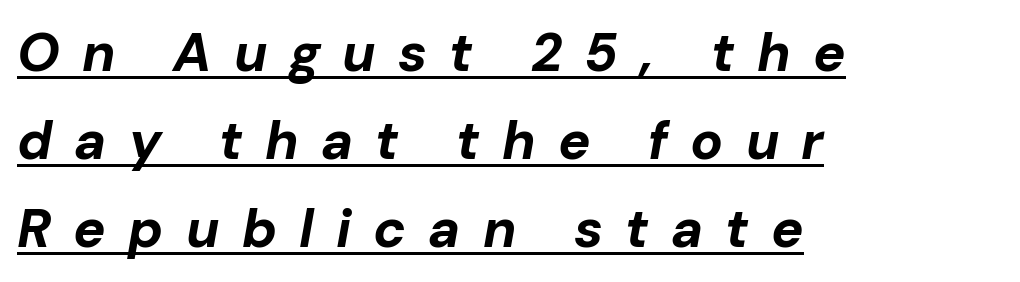
Q: Is the text bold? A: Yes.
Q: Is the text italic (slanted)? A: Yes, it leans right by about 10 degrees.
Q: Is the text underlined? A: Yes.
Q: How is the paragraph aligned? A: Left-aligned.
Q: Is the spacing between letters normal or unusually wide? A: Unusually wide.
Q: Is the spacing between lines tight, normal or loose? A: Normal.
Q: Width (condensed, normal, or wide)? A: Normal.
Q: Stroke contrast? A: Low.
Q: x-height? A: Medium.
Q: Monospaced? A: No.
